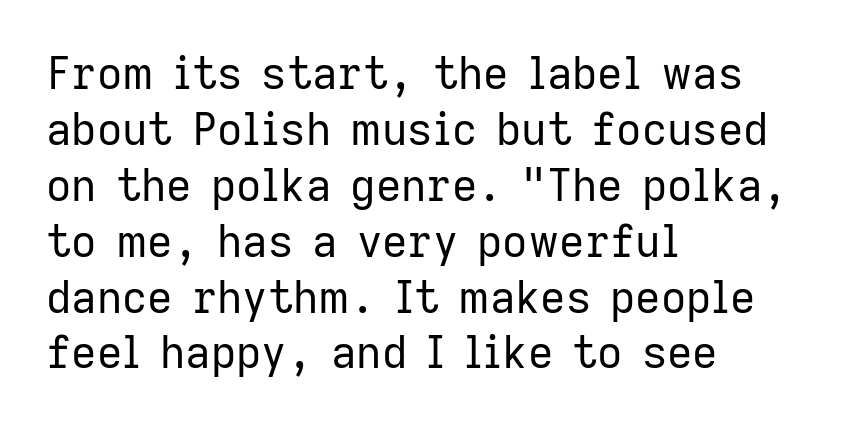
{"serif": "no", "italic": "no", "bold": "no", "weight": "regular", "width": "normal", "stroke_contrast": "low", "x_height": "medium", "monospaced": "no", "underline": "no", "align": "left", "line_spacing": "normal", "line_spacing_ratio": 1.27, "letter_spacing": "normal", "letter_spacing_em": 0.0, "glyph_px": 44}
